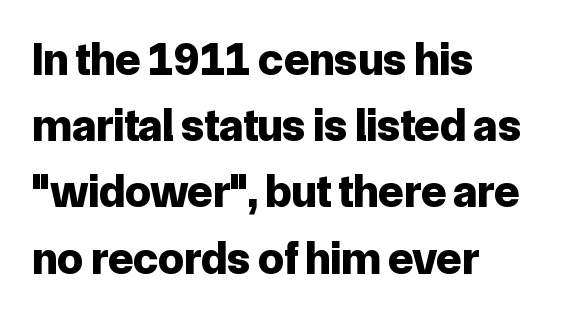
The image shows 46 px bold sans-serif type, upright; set left-aligned, normal line spacing (1.44x), normal letter spacing, not underlined; low stroke contrast and a medium x-height.
